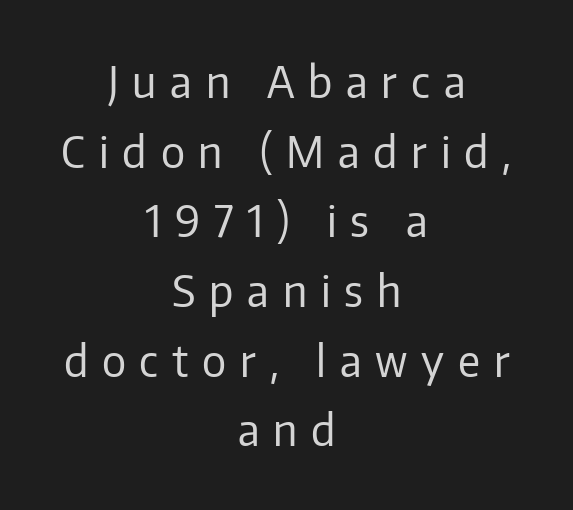
The letters advance in unequal steps, a hallmark of proportional type. One glance says typical: line gaps are just what's usual. When letters stand straight like this, we call the style roman or upright. The baseline area is clear. Words appear elongated and porous because spacing is wide. Compared with a flush-left layout, this one balances lines on the center instead.
